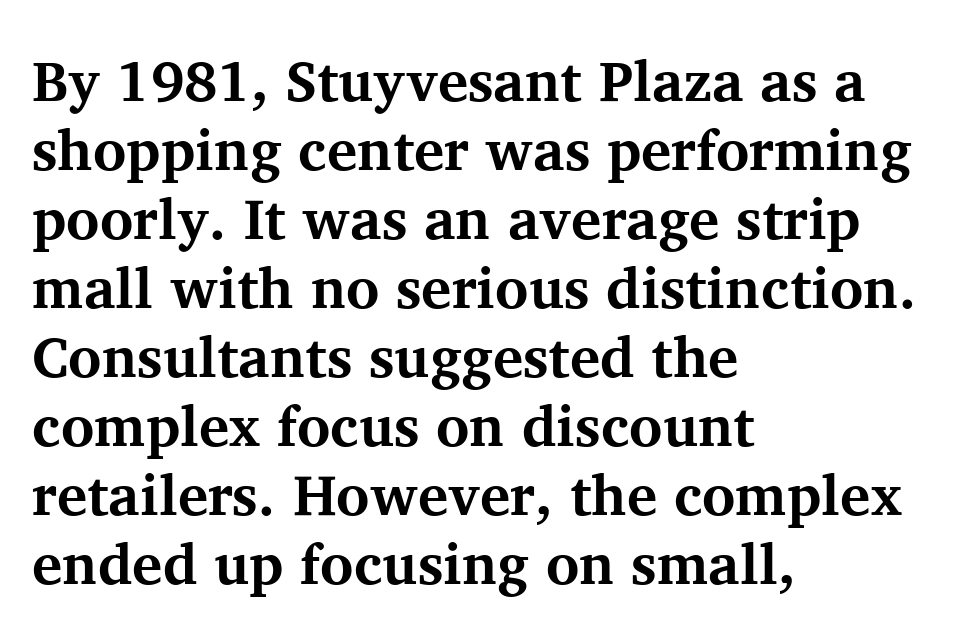
The image shows 57 px bold serif type, upright; set left-aligned, line spacing 1.21x, normal letter spacing, not underlined; medium stroke contrast and a medium x-height.
